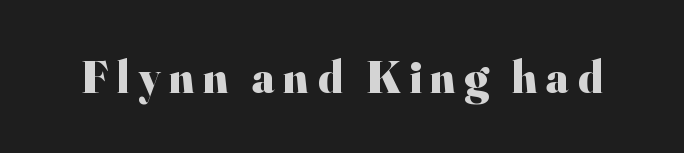
{"serif": "yes", "italic": "no", "bold": "yes", "weight": "heavy", "width": "normal", "stroke_contrast": "high", "x_height": "small", "monospaced": "no", "underline": "no", "glyph_px": 46}
